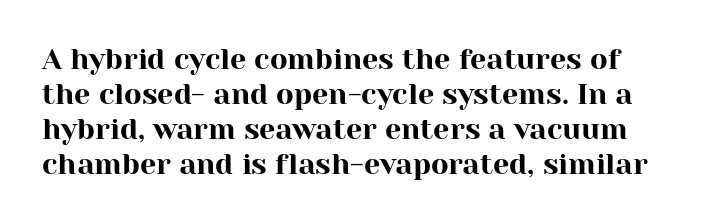
Anything drawn beneath the words? Only blank space. The passage shown is typeset with a serif family. The type is set solid horizontally, with unmodified tracking. This sample has the flowing, uneven cadence of proportional lettering. The letters stand upright; this is a roman face.
